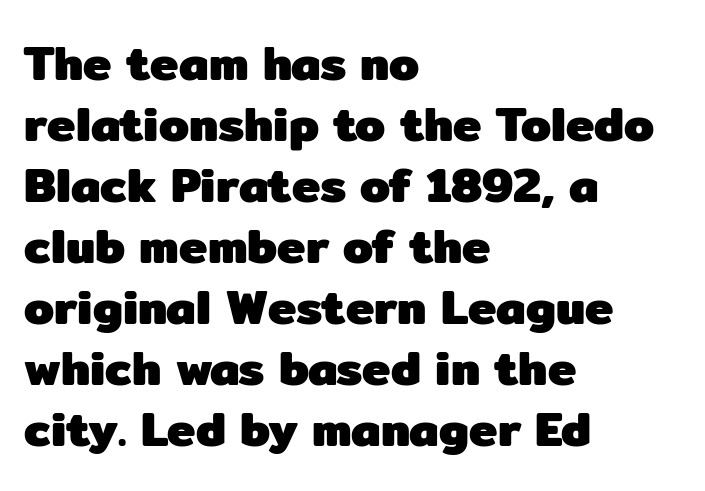
Horizontal alignment here is leftward, the default for most running prose. Observe the ordinary spacing: letters are neighbours, not strangers. The specimen omits any rule beneath the text block's lines. I'd describe the lettering as bold — thick and assertive. Each new line begins a customary step beneath the previous one. Regarding serifs, this sample does without them.
